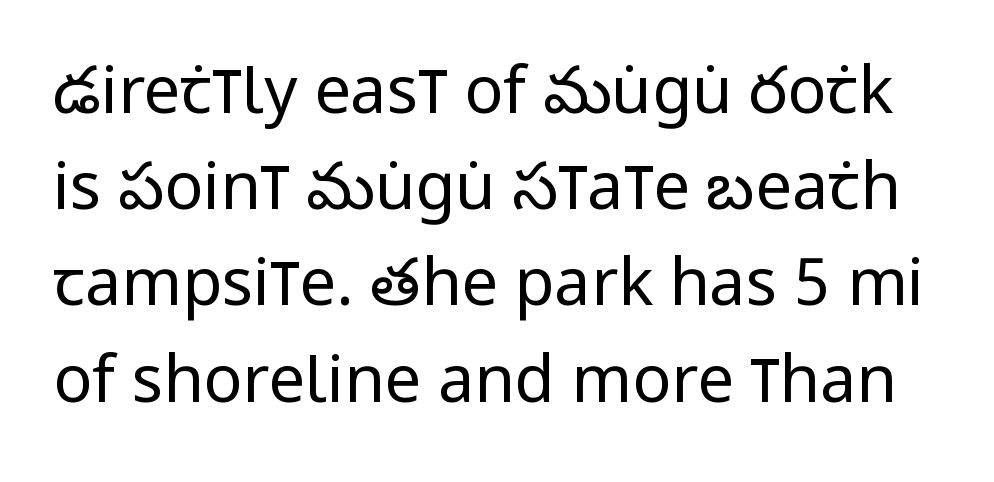
Interline gaps are of average width in this sample. Just letters on the line, the space beneath them empty. Nothing unusual about the tracking: characters are spaced as the font intends. Look at the bottom of the vertical strokes: they stop flat, with no serifs. The strokes are not fattened; the text isn't bold.
